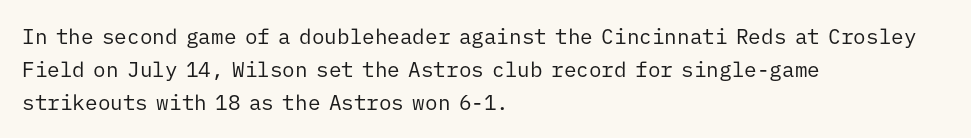
The image shows 21 px text type, upright; set left-aligned, normal line spacing (1.57x), normal letter spacing, not underlined.
